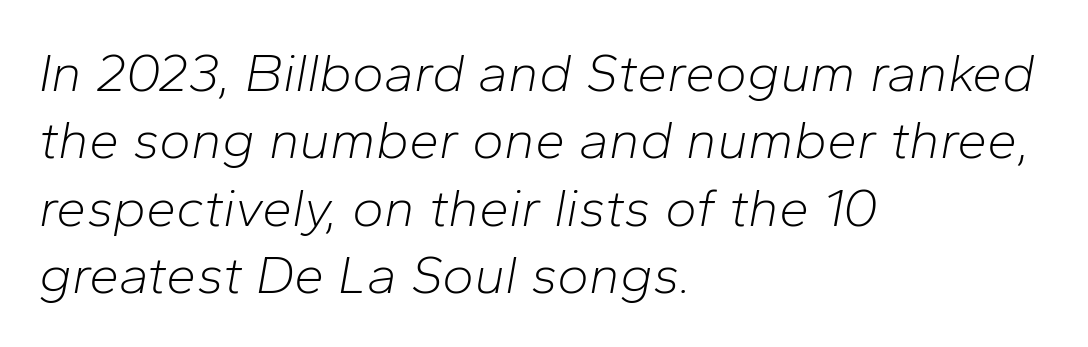
{"italic": "yes", "lean": "right", "slant_degrees": 10, "bold": "no", "weight": "light", "width": "normal", "stroke_contrast": "low", "x_height": "medium", "monospaced": "no", "underline": "no", "align": "left", "line_spacing": "normal", "line_spacing_ratio": 1.25, "letter_spacing": "normal", "letter_spacing_em": 0.0, "glyph_px": 54}
